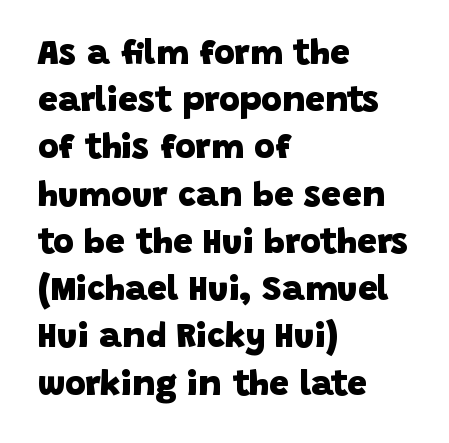
The image shows 35 px heavy sans-serif type; set left-aligned, normal line spacing (1.35x), normal letter spacing, not underlined; low stroke contrast and a large x-height.
